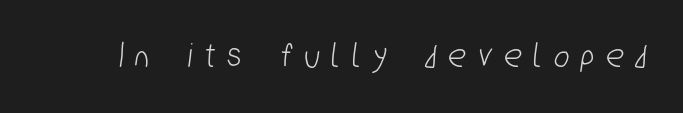
{"serif": "no", "width": "condensed", "stroke_contrast": "low", "x_height": "medium", "monospaced": "no", "underline": "no", "letter_spacing": "wide", "letter_spacing_em": 0.34, "glyph_px": 36}
